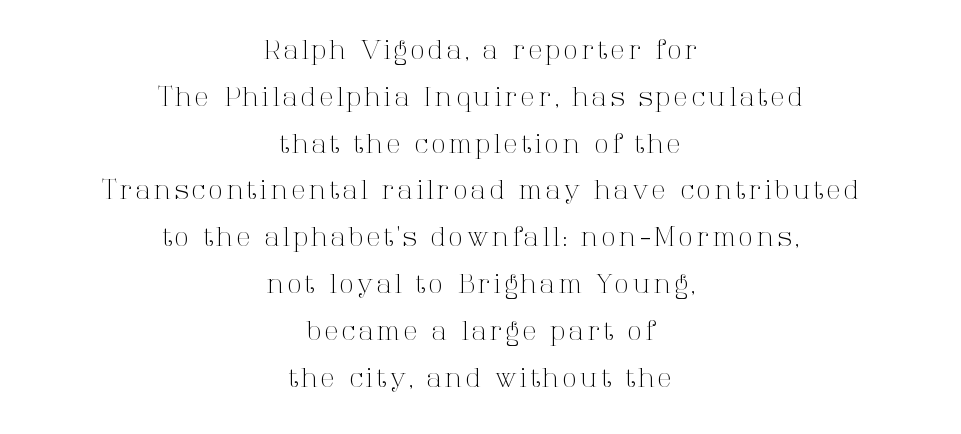
The image shows 26 px text type, upright; set centered, line spacing 1.8x, not underlined.
